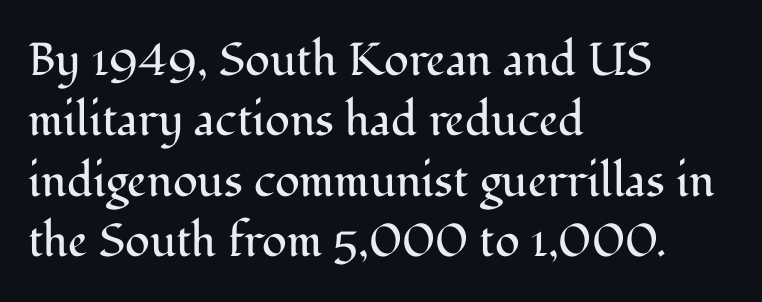
The text was rendered using a seriffed face with decorative stroke endings. Character widths vary here, with narrow letters taking less room than wide ones. Weight: not bold — regular or lighter. Horizontal alignment here is leftward, the default for most running prose.
